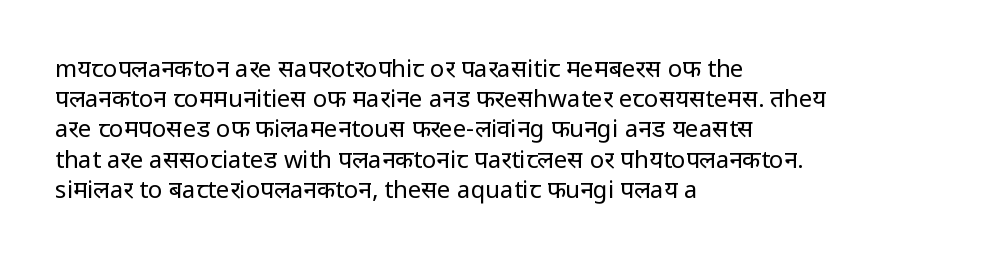
The weight would be labelled regular, book, light, or lighter still. Every stem runs plumb, perpendicular to the baseline. Descender tails drop into unmarked territory. One glance says typical: line gaps are just what's usual.
